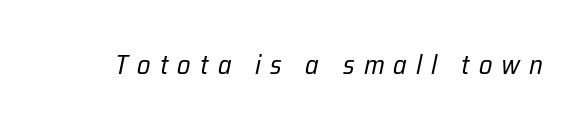
{"italic": "yes", "lean": "right", "slant_degrees": 12, "bold": "no", "underline": "no", "letter_spacing": "wide", "letter_spacing_em": 0.34, "glyph_px": 27}
